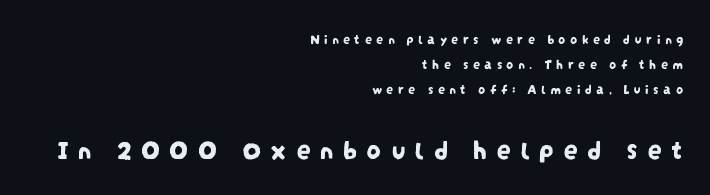
Reading down the block, your eye finds every line finishing at a fixed right position. Each row of text sits above clean, open space. You can tell from the bare stems that sans-serif type was used. The letters advance in unequal steps, a hallmark of proportional type. The face used here appears at its bigger size in the lower chunk.
